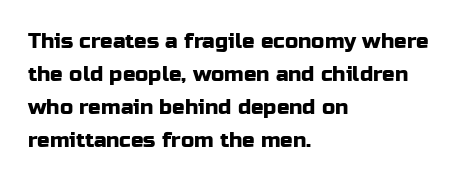
{"italic": "no", "underline": "no", "align": "left", "line_spacing": "normal", "line_spacing_ratio": 1.57, "letter_spacing": "normal", "letter_spacing_em": 0.0, "glyph_px": 21}
